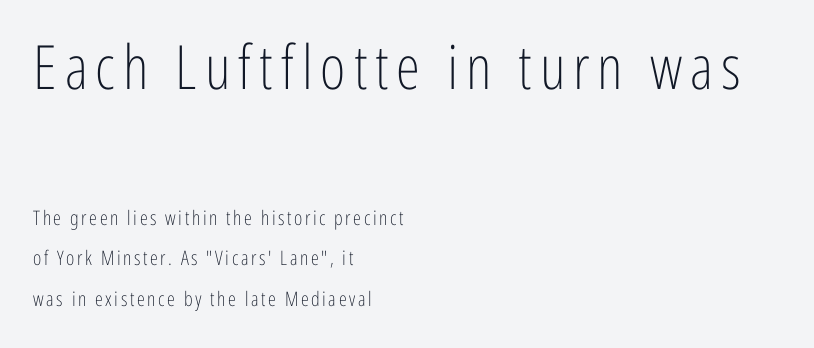
The image shows 61 px light, condensed sans-serif type, upright; set left-aligned, loose line spacing (2.03x), not underlined; the first (top) block is 3.05x larger; low stroke contrast and a medium x-height.
